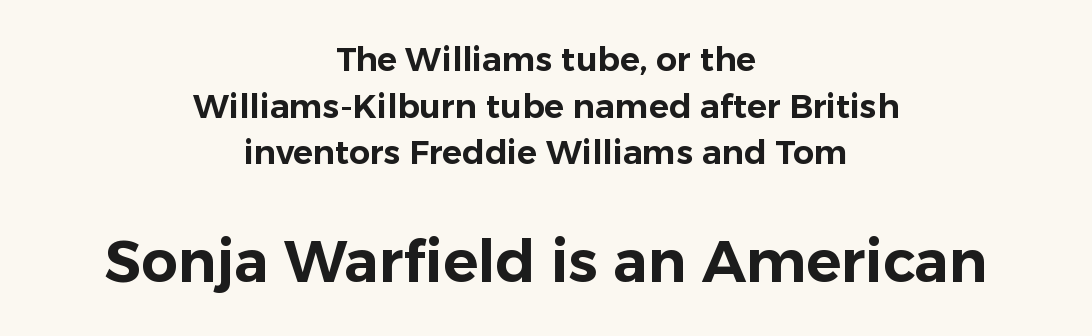
{"serif": "no", "italic": "no", "width": "normal", "stroke_contrast": "low", "x_height": "medium", "monospaced": "no", "underline": "no", "align": "center", "line_spacing": "normal", "line_spacing_ratio": 1.41, "letter_spacing": "normal", "letter_spacing_em": 0.0, "larger_block": "second", "size_ratio": 1.76, "glyph_px": 58}
